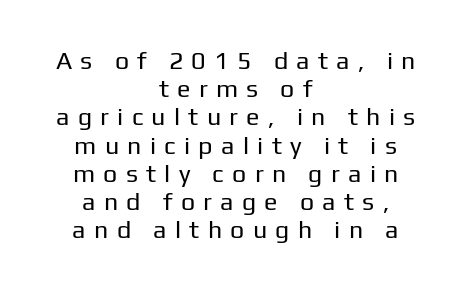
{"italic": "no", "bold": "no", "underline": "no", "align": "center", "line_spacing": "tight", "line_spacing_ratio": 1.13, "letter_spacing": "wide", "letter_spacing_em": 0.33, "glyph_px": 25}
